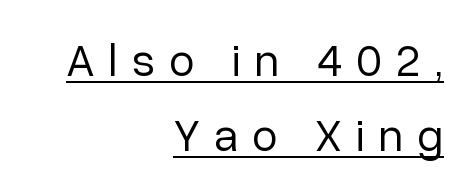
The image shows 46 px regular-weight sans-serif type, upright; set right-aligned, normal line spacing (1.63x), unusually wide letter spacing (+0.31 em), underlined; low stroke contrast and a medium x-height.
